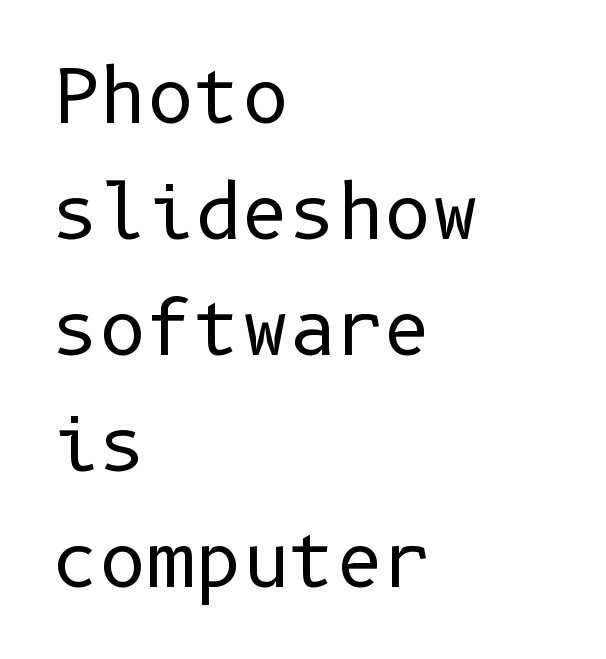
Look at the tracking — it's just the regular setting, nothing added. Normally led — the rows are evenly, conventionally spaced. The passage shown is not bold in any degree. Is the block centered? No — it sits flush against the left margin. Type without underlining.
